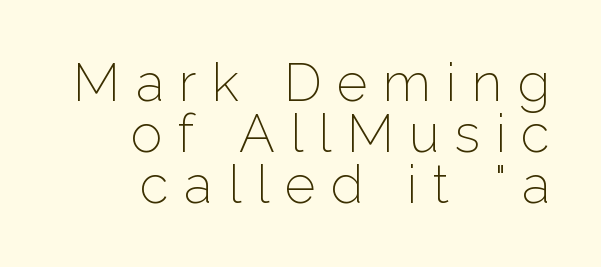
Is this a heavy cut? Hardly; it is regular or lighter. Inter-character spacing is expanded well beyond the font's built-in metrics. In terms of posture, this sample is upright. You could not count columns in this text — the font is proportionally spaced. How would I describe the line gaps? Narrow and economical. The words here are not underlined.
